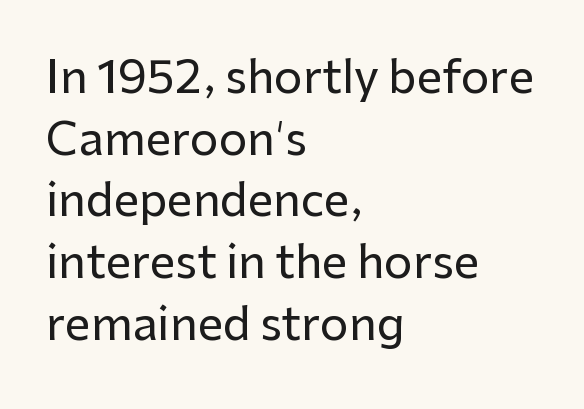
{"serif": "no", "italic": "no", "width": "normal", "stroke_contrast": "low", "x_height": "medium", "monospaced": "no", "underline": "no", "align": "left", "line_spacing": "normal", "line_spacing_ratio": 1.37, "letter_spacing": "normal", "letter_spacing_em": 0.0, "glyph_px": 45}
